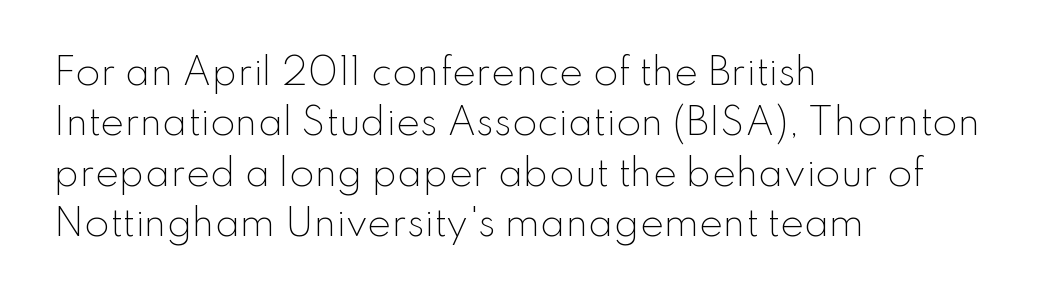
The words here are not underlined. The face used here is a sans, in the tradition of grotesques and geometrics. Typeset ragged right — the left edge is the straight one. Is this a heavy cut? Hardly; it is regular or lighter. Style check: upright. Regarding leading, the lines here are spaced in the standard way.
